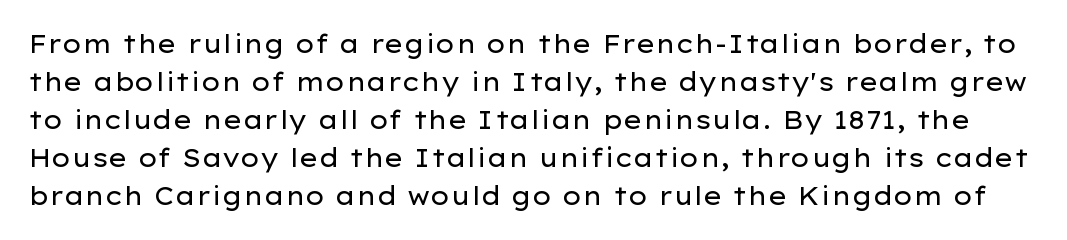
{"italic": "no", "bold": "no", "underline": "no", "line_spacing": "normal", "line_spacing_ratio": 1.52, "letter_spacing": "normal", "letter_spacing_em": 0.0, "glyph_px": 25}
